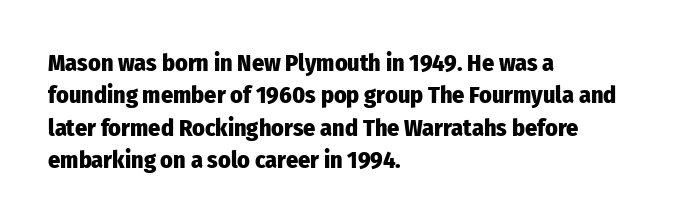
The image shows 24 px bold type, upright; set left-aligned, normal line spacing (1.35x), normal letter spacing, not underlined.
